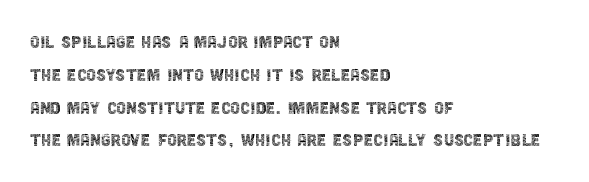
Descender tails drop into unmarked territory. Vertically, the passage feels balanced, rows spaced as you'd expect. The typesetter chose a ragged-right arrangement here. The typography opts for an upright posture over an oblique one. The rendering keeps characters at their native spacing. Stroke mass is kept to a normal reading level or below.
